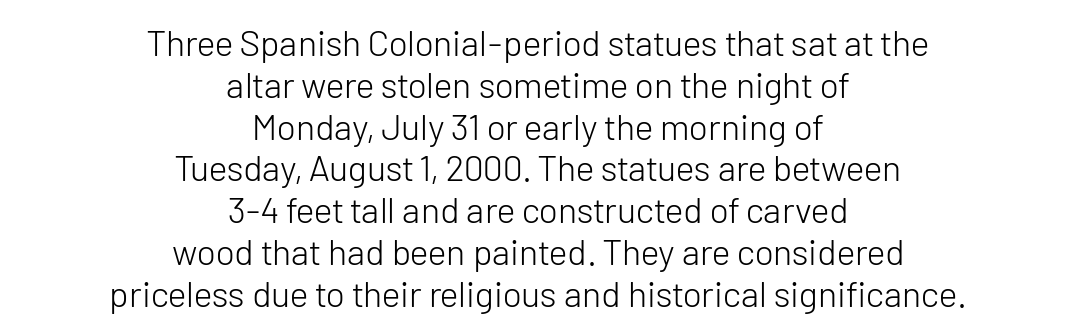
You can tell it's not italic because the verticals are truly vertical. The lines are quadded center. The strip under each line holds only bare page. Observe the absence of serifs on each vertical stroke in this sample. Think of a printed novel: that variable character pitch is what you see here.
